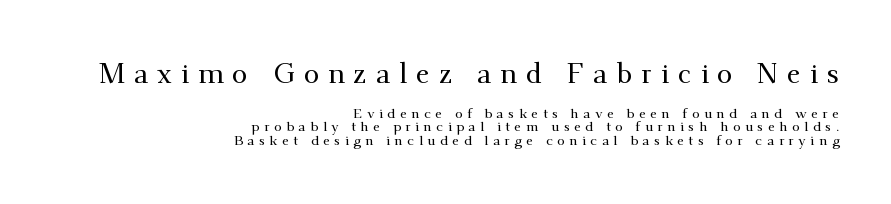
The lines are quadded right. A serif font was chosen for this passage. Nope, not italic — everything's standing straight. No word sits above an underline. Character widths vary here, with narrow letters taking less room than wide ones. Horizontal bands of white between lines are thin slivers.
